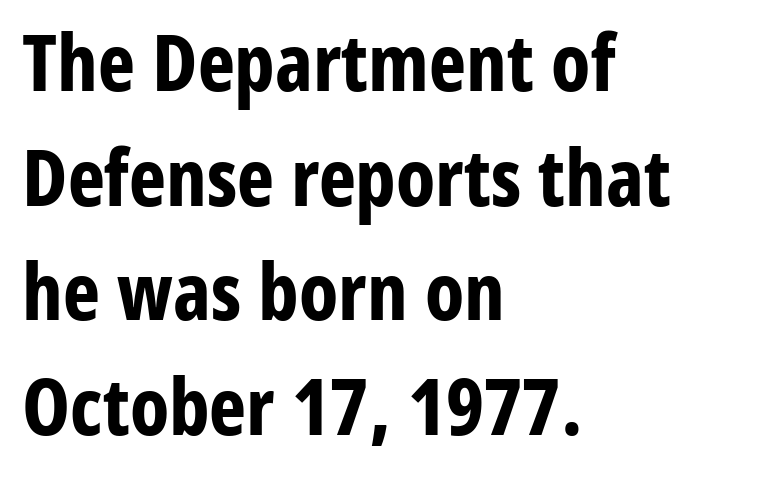
The image shows 79 px bold, condensed sans-serif type, upright; set left-aligned, normal line spacing (1.45x), normal letter spacing, not underlined; low stroke contrast and a medium x-height.
